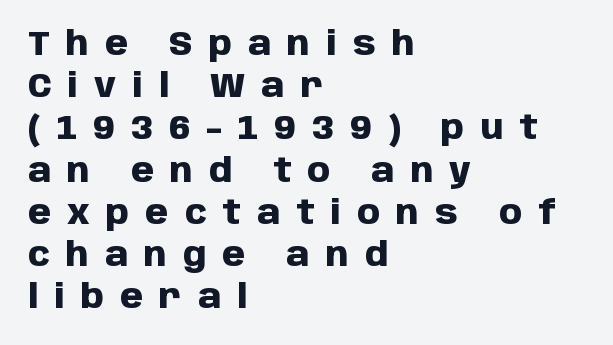
Q: Is the text bold? A: Yes.
Q: Is the text italic (slanted)? A: No, it is upright.
Q: Is the typeface a serif or a sans-serif typeface? A: Sans-serif.
Q: Is the text underlined? A: No.
Q: How is the paragraph aligned? A: Left-aligned.
Q: Is the spacing between letters normal or unusually wide? A: Unusually wide.
Q: Is the spacing between lines tight, normal or loose? A: Normal.
Q: Width (condensed, normal, or wide)? A: Normal.
Q: Stroke contrast? A: Low.
Q: x-height? A: Large.
Q: Monospaced? A: No.
